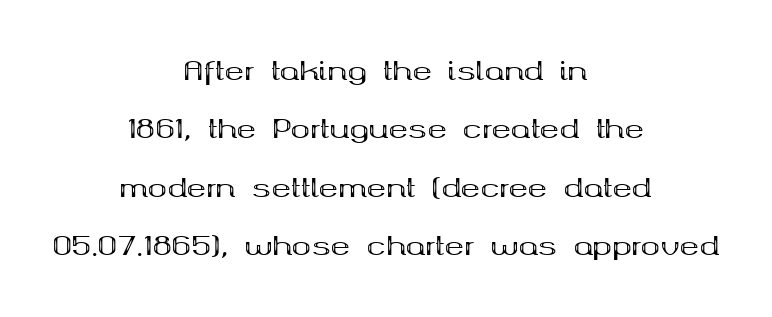
Rule under the text: the space is simply empty. You'd pick this weight for a headline — it's a proper bold. The text block is weighted toward neither margin, spreading evenly from the middle. The letters stand straight up with perfectly vertical stems. These lines keep a tight, regular rhythm from letter to letter. The block of text is sparse from top to bottom, with ample space between rows.
